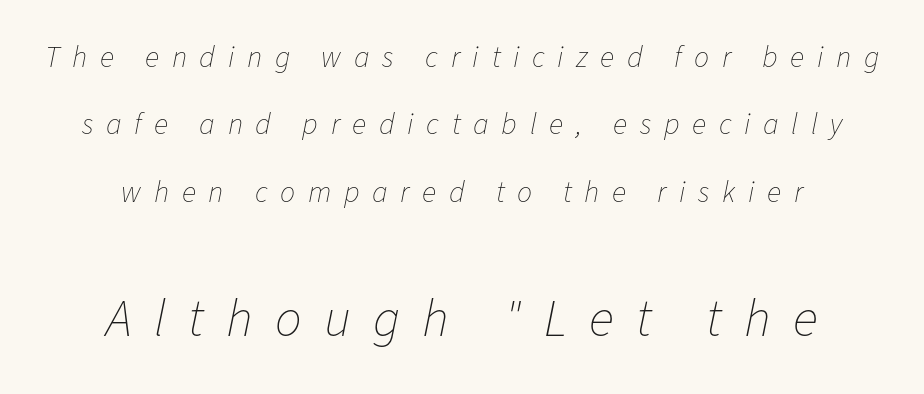
{"italic": "yes", "lean": "right", "slant_degrees": 11, "bold": "no", "weight": "thin", "width": "normal", "stroke_contrast": "low", "x_height": "medium", "monospaced": "no", "underline": "no", "align": "center", "line_spacing": "loose", "line_spacing_ratio": 2.25, "letter_spacing": "wide", "letter_spacing_em": 0.42, "larger_block": "second", "size_ratio": 1.77, "glyph_px": 53}
